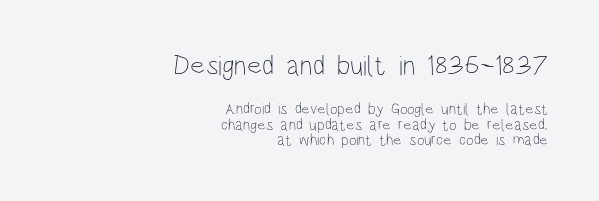
Q: Is the text bold? A: No.
Q: Is the text italic (slanted)? A: No, it is upright.
Q: Is the text underlined? A: No.
Q: How is the paragraph aligned? A: Right-aligned.
Q: Is the spacing between letters normal or unusually wide? A: Normal.
Q: Is the spacing between lines tight, normal or loose? A: Tight.
Q: Which block of text is set in a larger size, the first (top) or the second (bottom)? A: The first (top) one.
Q: Width (condensed, normal, or wide)? A: Condensed.
Q: Stroke contrast? A: Low.
Q: x-height? A: Large.
Q: Monospaced? A: No.
